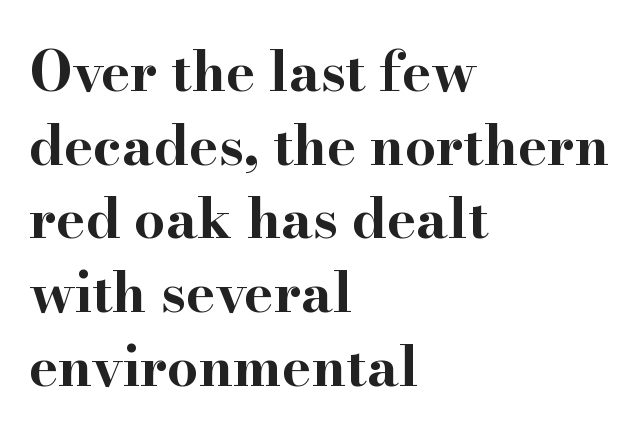
Each line starts at the same left margin while the right side varies. Heavy, bold letterforms. The specimen omits any rule beneath the text block's lines. Notice how descenders clear the ascenders below comfortably — that's standard leading. Type style note: has serifs.
